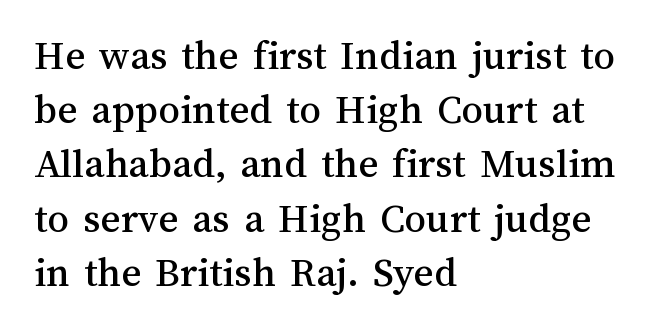
A normal amount of white space separates one row of letters from the next. Each letter keeps its own natural width here, so spacing adapts to shape. Characters remain perfectly vertical along every line. Descender tails drop into unmarked territory. This sample uses plain, unmodified letter spacing. The compositor pushed each line to the left boundary.
